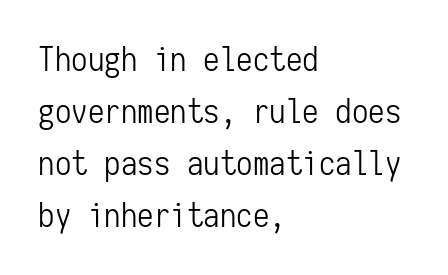
The image shows 33 px light, condensed sans-serif type, upright, monospaced; set left-aligned, normal line spacing (1.58x), normal letter spacing, not underlined; low stroke contrast and a medium x-height.
